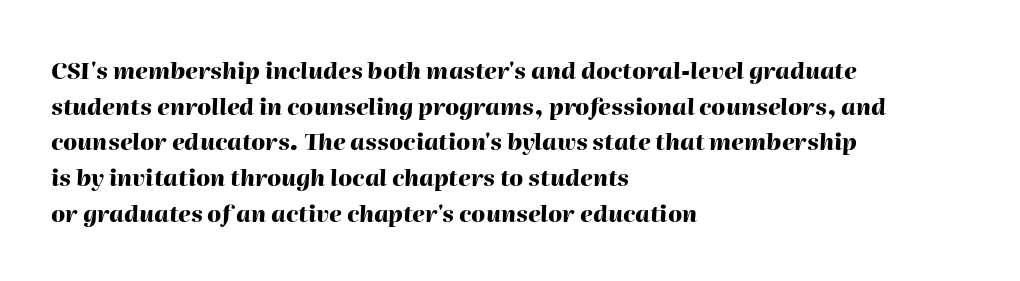
{"italic": "yes", "lean": "right", "slant_degrees": 2, "bold": "yes", "underline": "no", "align": "left", "line_spacing": "normal", "line_spacing_ratio": 1.55, "letter_spacing": "normal", "letter_spacing_em": 0.0, "glyph_px": 23}
